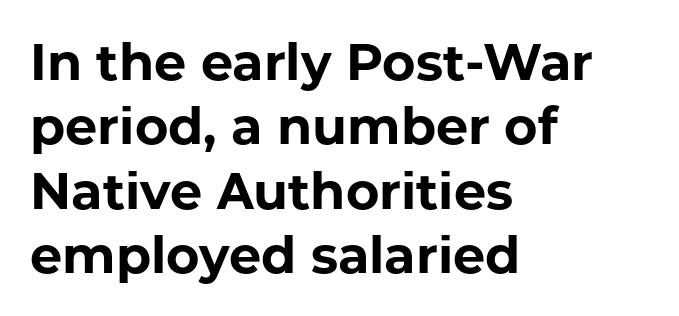
The passage shown is typeset with a sans-serif family. Is the letter spacing exaggerated? No — it looks like the ordinary default. The lines sit at an ordinary, default distance from one another. The face used here has the dense, thick strokes of a bold. Do the characters align in a grid? No, the font is proportional.
